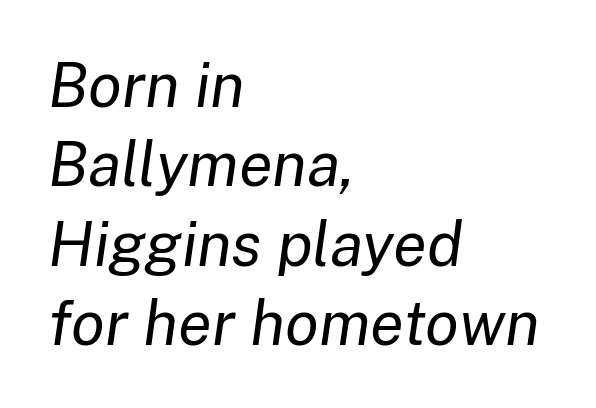
{"italic": "yes", "lean": "right", "slant_degrees": 8, "bold": "no", "weight": "regular", "width": "normal", "stroke_contrast": "low", "x_height": "medium", "monospaced": "no", "underline": "no", "align": "left", "line_spacing": "normal", "line_spacing_ratio": 1.28, "letter_spacing": "normal", "letter_spacing_em": 0.0, "glyph_px": 62}
